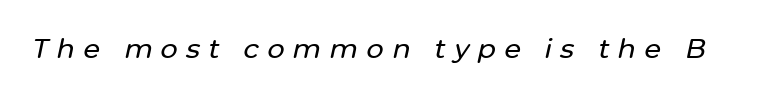
{"italic": "yes", "lean": "right", "slant_degrees": 12, "underline": "no", "letter_spacing": "wide", "letter_spacing_em": 0.31, "glyph_px": 27}
